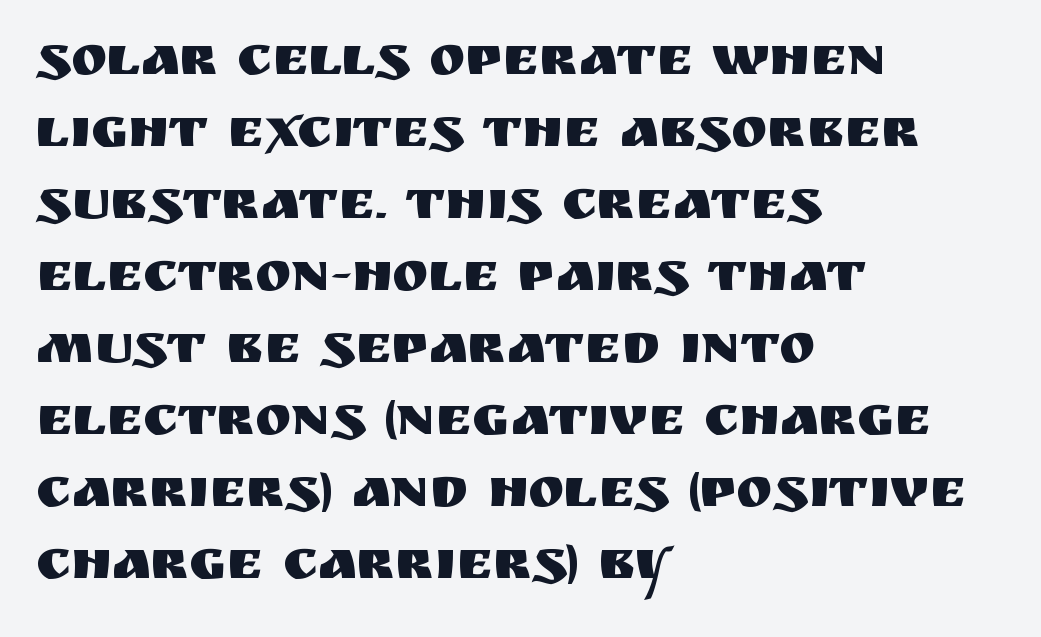
Is there any slant? The stems are plumb. The horizontal fit of the characters is conventional and even. Compared with typical paragraphs, the rows here are spaced about the same. A classic flush-left, rag-right setting is used for this passage.
